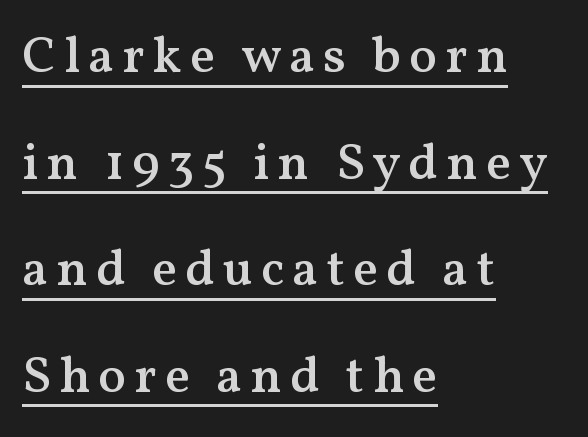
{"serif": "yes", "italic": "no", "bold": "semi", "weight": "semibold", "width": "normal", "stroke_contrast": "medium", "x_height": "medium", "monospaced": "no", "underline": "yes", "align": "left", "line_spacing": "loose", "line_spacing_ratio": 2.05, "glyph_px": 52}
